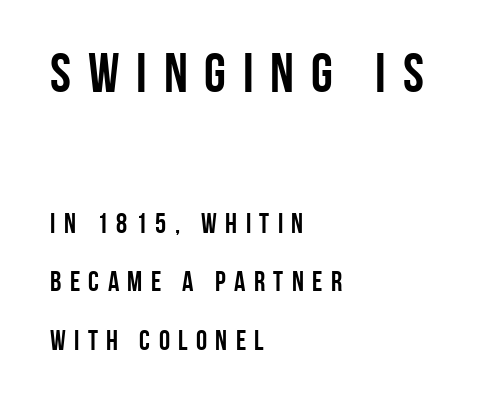
Q: Is the text bold? A: Yes.
Q: Is the text italic (slanted)? A: No, it is upright.
Q: Is the typeface a serif or a sans-serif typeface? A: Sans-serif.
Q: Is the text underlined? A: No.
Q: How is the paragraph aligned? A: Left-aligned.
Q: Is the spacing between letters normal or unusually wide? A: Unusually wide.
Q: Is the spacing between lines tight, normal or loose? A: Loose.
Q: Which block of text is set in a larger size, the first (top) or the second (bottom)? A: The first (top) one.
Q: Width (condensed, normal, or wide)? A: Condensed.
Q: Stroke contrast? A: Low.
Q: x-height? A: Large.
Q: Monospaced? A: No.
